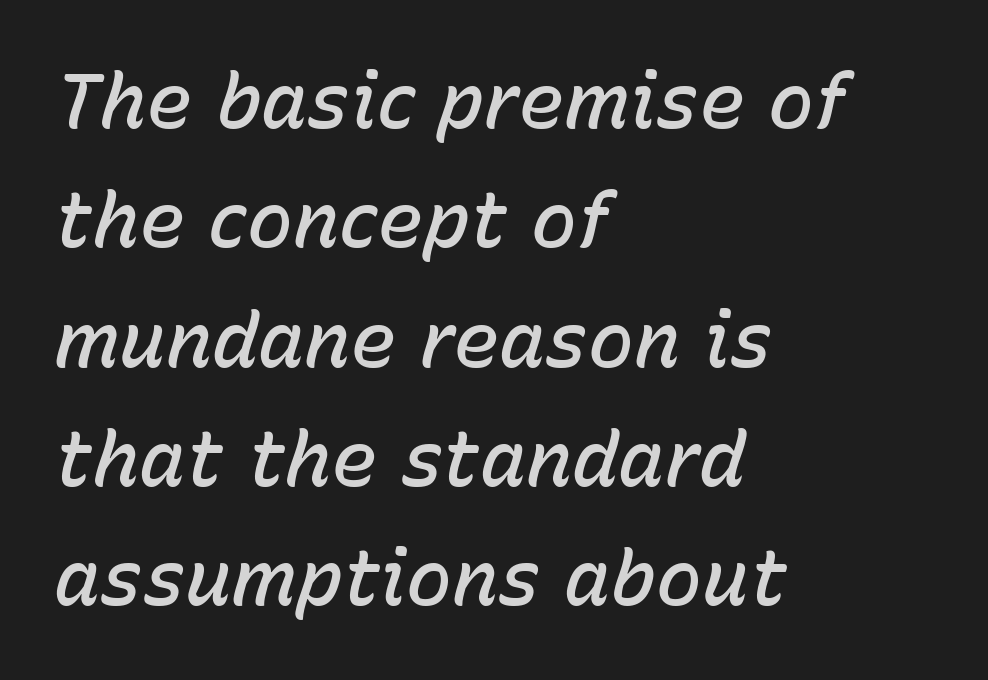
Q: Is the text bold? A: Semi-bold.
Q: Is the text italic (slanted)? A: Yes, it leans right by about 15 degrees.
Q: Is the text underlined? A: No.
Q: How is the paragraph aligned? A: Left-aligned.
Q: Is the spacing between letters normal or unusually wide? A: Normal.
Q: Is the spacing between lines tight, normal or loose? A: Normal.
Q: Width (condensed, normal, or wide)? A: Normal.
Q: Stroke contrast? A: Low.
Q: x-height? A: Medium.
Q: Monospaced? A: No.
